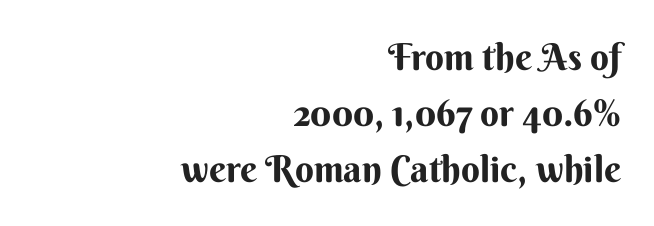
The image shows 37 px sans-serif type, upright; set right-aligned, normal line spacing (1.52x), normal letter spacing, not underlined; medium stroke contrast and a small x-height.
